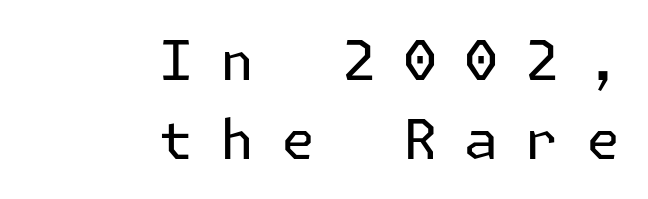
Tracking here is generous; glyphs stand well apart from one another. The vertical gap from one line to the next is medium. The passage is arranged like a letterhead date or caption credit — flush right. Unlike a traditional serif, this face leaves its strokes unadorned. The strokes carry an ordinary text weight at most. Ascenders rise straight up at ninety degrees.
